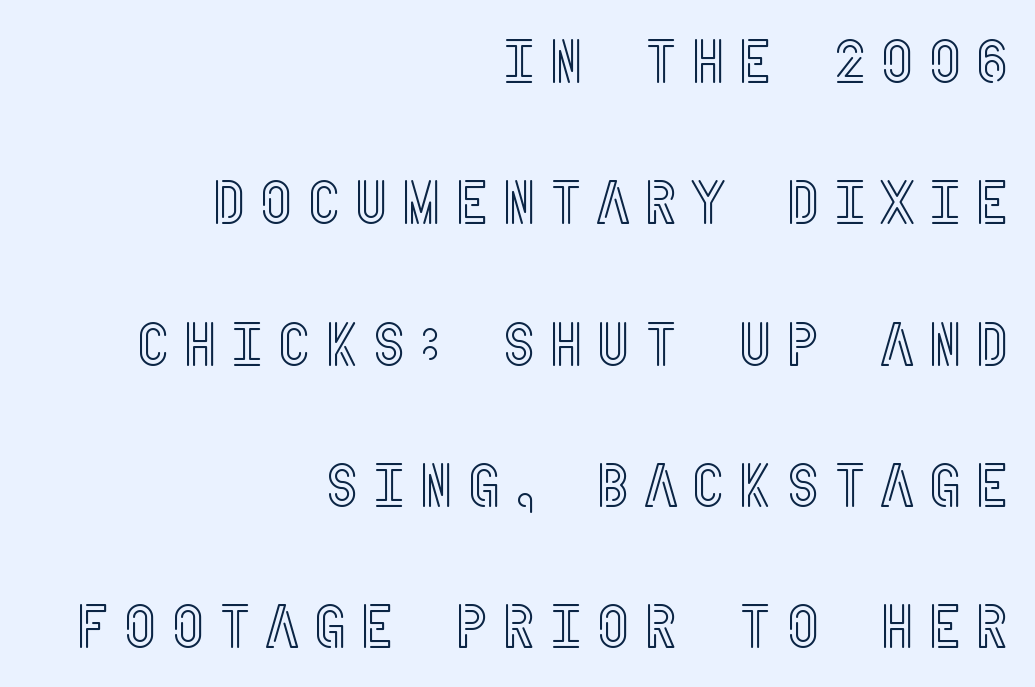
Italic? Not at all — the glyphs are vertical. This block would shrink considerably if given ordinary leading; it's expanded now. Does the copy run flush right? Yes — the right margin is perfectly even. Rule under the text: the space is simply empty.
